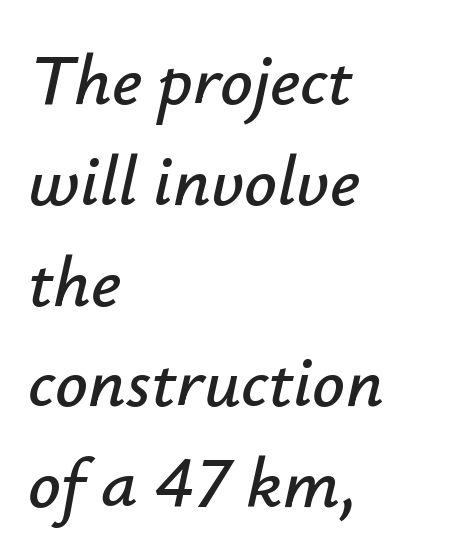
Q: Is the text italic (slanted)? A: Yes, it leans right by about 12 degrees.
Q: Is the text underlined? A: No.
Q: How is the paragraph aligned? A: Left-aligned.
Q: Is the spacing between letters normal or unusually wide? A: Normal.
Q: Is the spacing between lines tight, normal or loose? A: Normal.
Q: Width (condensed, normal, or wide)? A: Normal.
Q: Stroke contrast? A: Low.
Q: x-height? A: Small.
Q: Monospaced? A: No.
